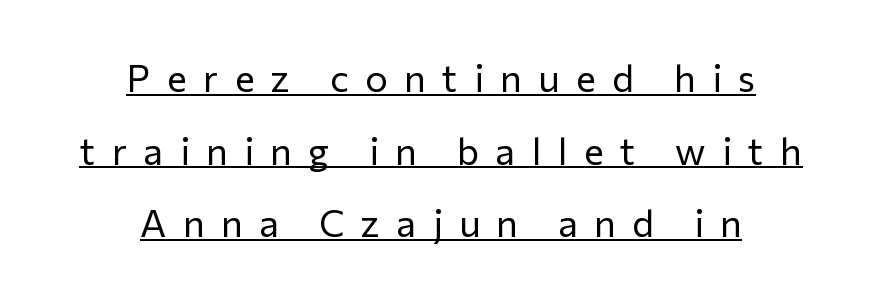
{"serif": "no", "italic": "no", "bold": "no", "weight": "regular", "width": "normal", "stroke_contrast": "low", "x_height": "medium", "monospaced": "no", "underline": "yes", "align": "center", "line_spacing": "loose", "line_spacing_ratio": 1.91, "letter_spacing": "wide", "letter_spacing_em": 0.43, "glyph_px": 38}
